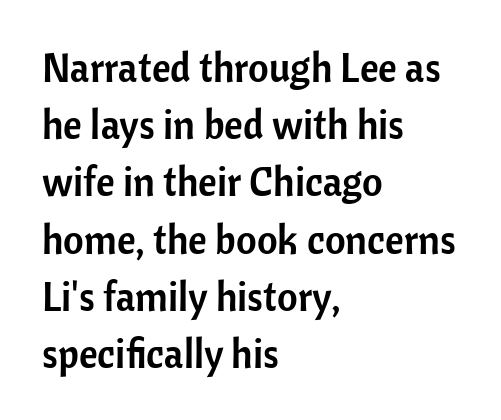
Q: Is the text italic (slanted)? A: No, it is upright.
Q: Is the typeface a serif or a sans-serif typeface? A: Sans-serif.
Q: Is the text underlined? A: No.
Q: How is the paragraph aligned? A: Left-aligned.
Q: Is the spacing between letters normal or unusually wide? A: Normal.
Q: Is the spacing between lines tight, normal or loose? A: Normal.
Q: Width (condensed, normal, or wide)? A: Normal.
Q: Stroke contrast? A: Low.
Q: x-height? A: Medium.
Q: Monospaced? A: No.
